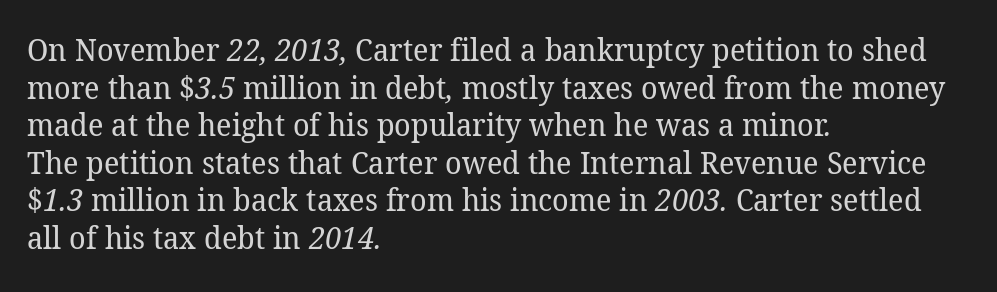
{"serif": "yes", "bold": "no", "weight": "regular", "width": "normal", "stroke_contrast": "low", "x_height": "medium", "monospaced": "no", "underline": "no", "align": "left", "line_spacing_ratio": 1.21, "letter_spacing": "normal", "letter_spacing_em": 0.0, "glyph_px": 31}
